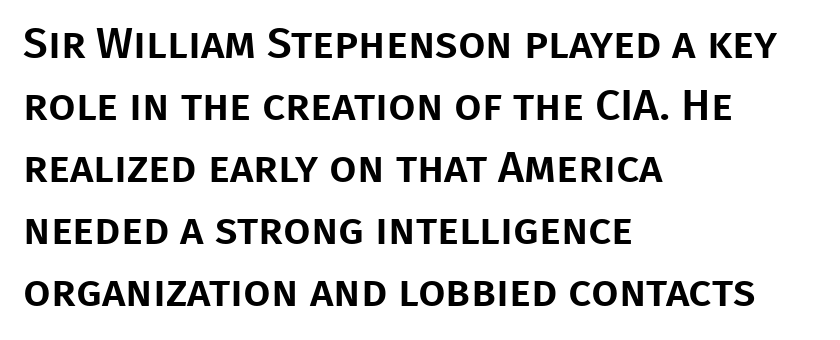
Q: Is the text italic (slanted)? A: No, it is upright.
Q: Is the typeface a serif or a sans-serif typeface? A: Sans-serif.
Q: Is the text underlined? A: No.
Q: How is the paragraph aligned? A: Left-aligned.
Q: Is the spacing between letters normal or unusually wide? A: Normal.
Q: Is the spacing between lines tight, normal or loose? A: Normal.
Q: Width (condensed, normal, or wide)? A: Normal.
Q: Stroke contrast? A: Low.
Q: x-height? A: Large.
Q: Monospaced? A: No.
